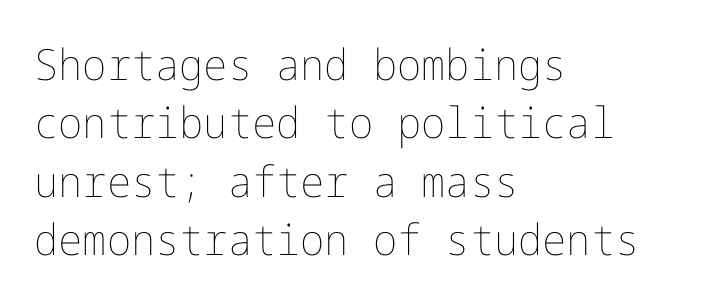
Each row of text sits above clean, open space. The type sits square on the baseline with zero lean. Look at the tracking — it's just the regular setting, nothing added. Leading: standard.
